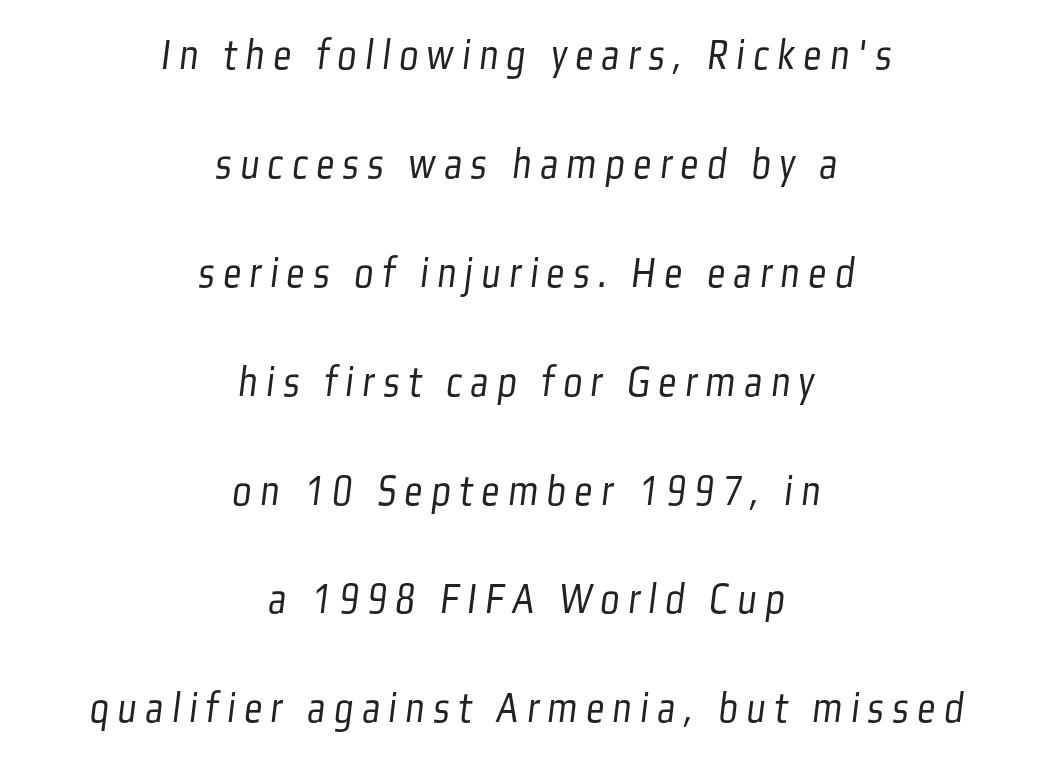
{"serif": "no", "bold": "no", "weight": "light", "width": "condensed", "stroke_contrast": "low", "x_height": "medium", "monospaced": "no", "underline": "no", "align": "center", "line_spacing": "loose", "line_spacing_ratio": 2.42, "glyph_px": 45}
